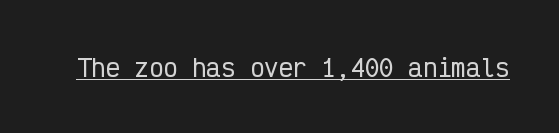
{"italic": "no", "underline": "yes", "letter_spacing": "normal", "letter_spacing_em": 0.0, "glyph_px": 24}
